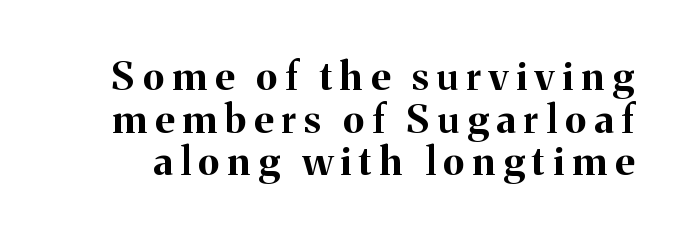
Q: Is the text bold? A: Yes.
Q: Is the text italic (slanted)? A: No, it is upright.
Q: Is the typeface a serif or a sans-serif typeface? A: Serif.
Q: Is the text underlined? A: No.
Q: Is the spacing between letters normal or unusually wide? A: Unusually wide.
Q: Is the spacing between lines tight, normal or loose? A: Tight.
Q: Width (condensed, normal, or wide)? A: Normal.
Q: Stroke contrast? A: Medium.
Q: x-height? A: Medium.
Q: Monospaced? A: No.
